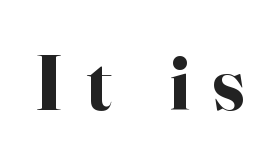
{"serif": "yes", "italic": "no", "bold": "yes", "weight": "bold", "width": "normal", "stroke_contrast": "high", "x_height": "small", "monospaced": "no", "underline": "no", "letter_spacing": "wide", "letter_spacing_em": 0.29, "glyph_px": 79}
